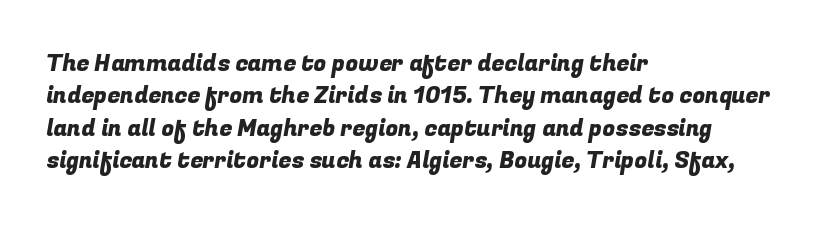
The image shows 23 px text type; set left-aligned, normal line spacing (1.41x), normal letter spacing, not underlined.
